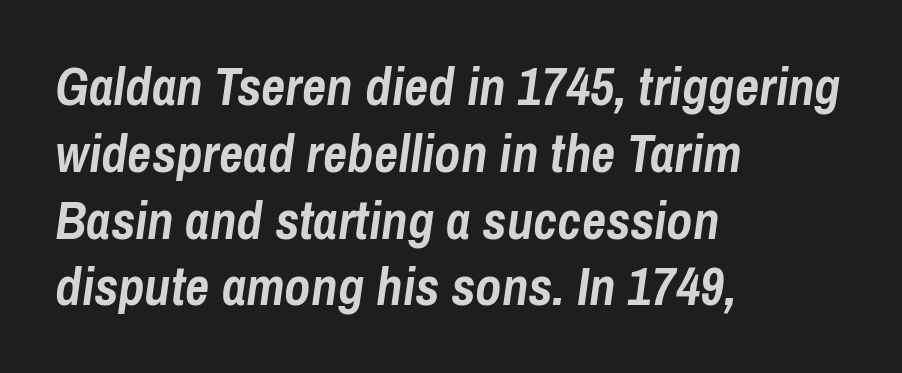
Is the type slanted? Yes — the strokes lean at a clear angle. Successive baselines arrive at the customary interval. The letters advance in unequal steps, a hallmark of proportional type. Nothing unusual about the tracking: characters are spaced as the font intends.
